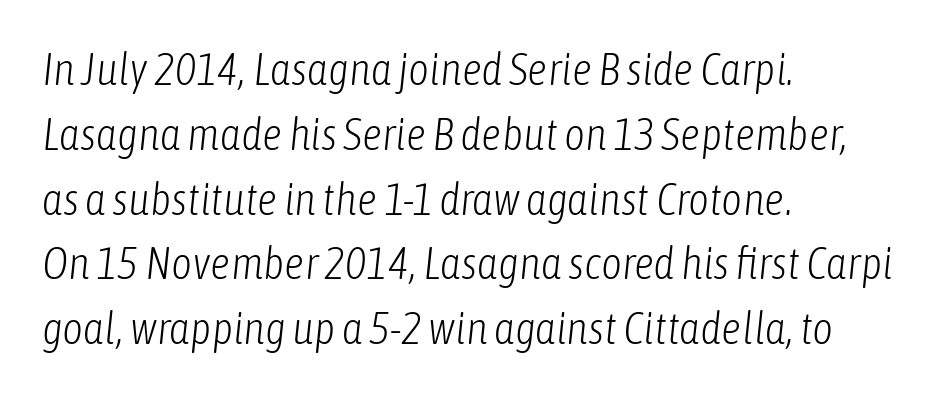
The image shows 45 px light, condensed type, italic (leaning right); set left-aligned, normal line spacing (1.44x), normal letter spacing, not underlined; low stroke contrast and a medium x-height.
